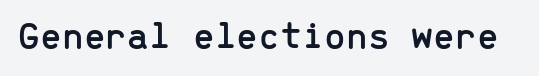
Q: Is the text italic (slanted)? A: No, it is upright.
Q: Is the typeface a serif or a sans-serif typeface? A: Sans-serif.
Q: Is the text underlined? A: No.
Q: Is the spacing between letters normal or unusually wide? A: Normal.
Q: Width (condensed, normal, or wide)? A: Normal.
Q: Stroke contrast? A: Low.
Q: x-height? A: Medium.
Q: Monospaced? A: Yes.
